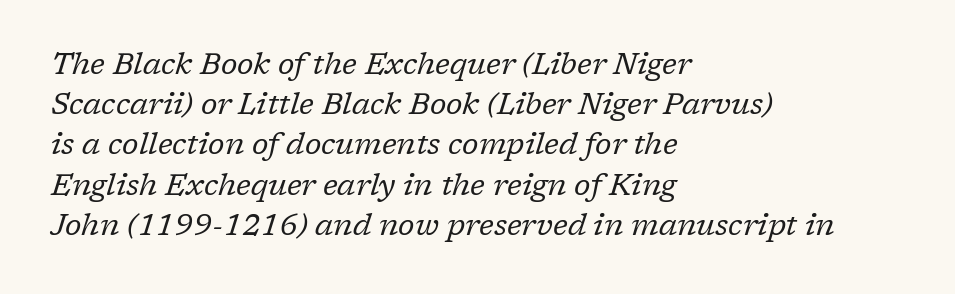
This sample has the flowing, uneven cadence of proportional lettering. Vertical stems look standard width or narrower in stroke. Examine the stroke ends and you'll spot serifs. Reading down the column, the eye jumps a familiar distance to each next line. The tracking reads as untouched default to a designer's eye. Visually the block forms a straight wall on the left and a jagged coastline on the right.
